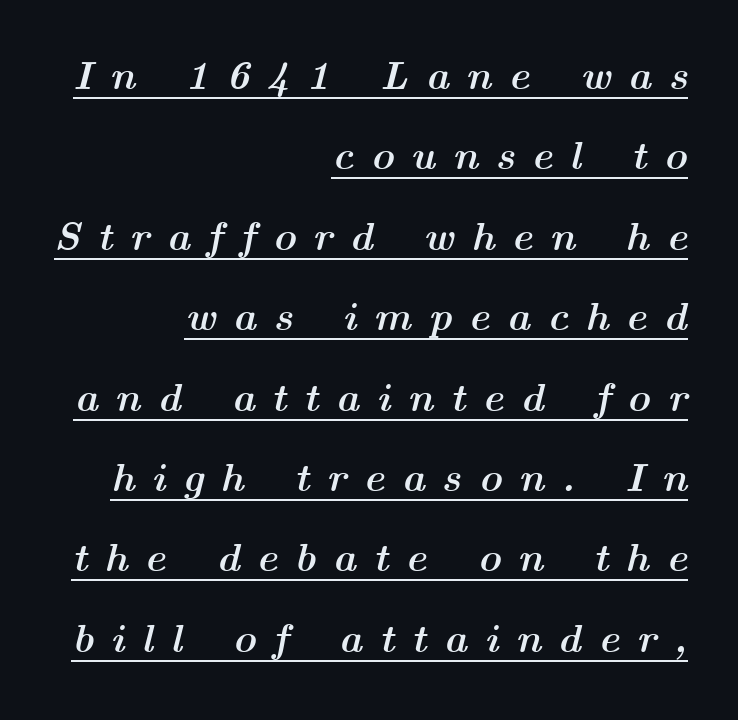
{"italic": "yes", "lean": "right", "slant_degrees": 14, "bold": "yes", "weight": "semibold", "width": "wide", "stroke_contrast": "medium", "x_height": "medium", "monospaced": "no", "underline": "yes", "align": "right", "line_spacing": "loose", "line_spacing_ratio": 2.01, "letter_spacing": "wide", "letter_spacing_em": 0.42, "glyph_px": 40}
